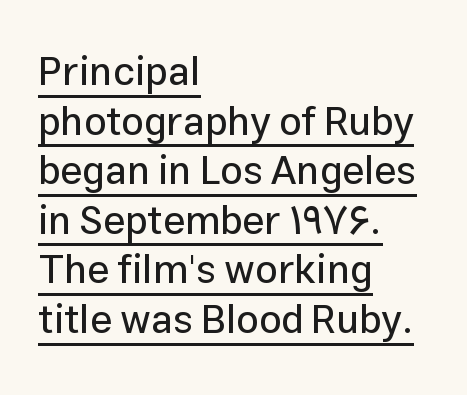
Nope, no serifs anywhere on these letters. The lettering holds an erect, upright posture throughout. Inter-character spacing is left at the font's built-in metrics. A baseline rule has been typeset under these characters.
